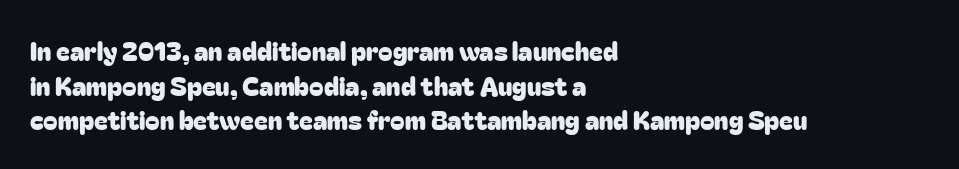
The image shows 26 px text type, upright; set left-aligned, normal line spacing (1.33x), normal letter spacing, not underlined.
